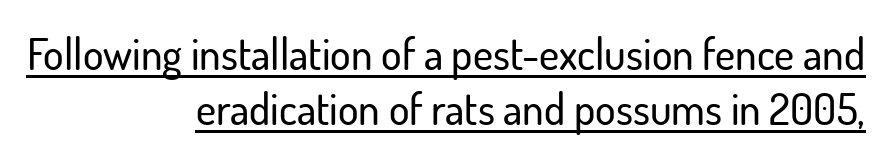
{"serif": "no", "italic": "no", "width": "normal", "stroke_contrast": "low", "x_height": "small", "monospaced": "no", "underline": "yes", "align": "right", "line_spacing": "normal", "line_spacing_ratio": 1.29, "letter_spacing": "normal", "letter_spacing_em": 0.0, "glyph_px": 43}
